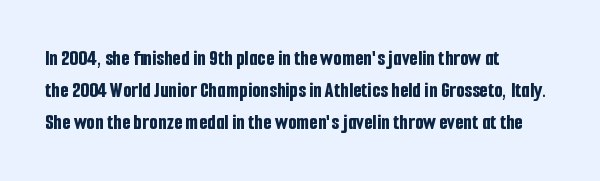
The image shows 22 px bold type, upright; set left-aligned, normal line spacing (1.45x), normal letter spacing, not underlined.
